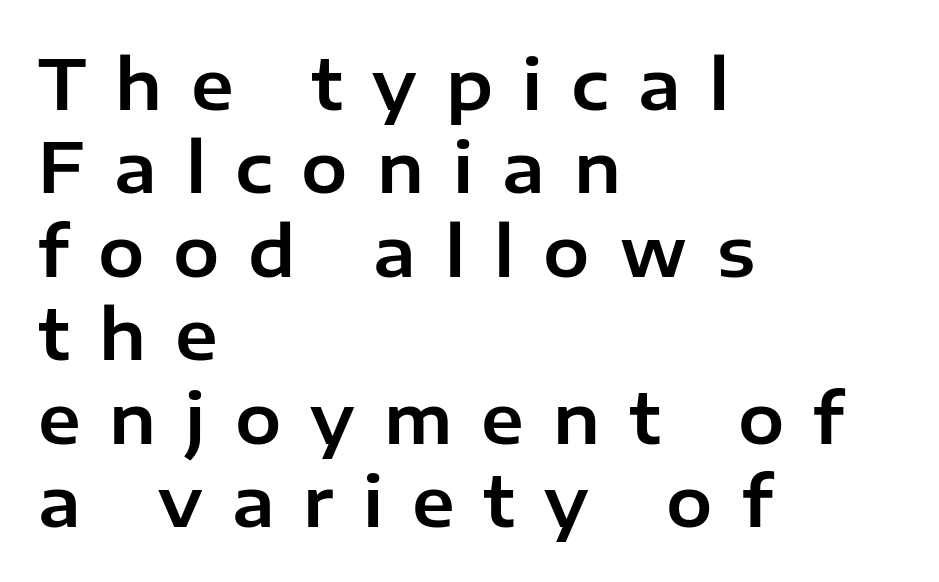
Q: Is the text italic (slanted)? A: No, it is upright.
Q: Is the typeface a serif or a sans-serif typeface? A: Sans-serif.
Q: Is the text underlined? A: No.
Q: How is the paragraph aligned? A: Left-aligned.
Q: Is the spacing between letters normal or unusually wide? A: Unusually wide.
Q: Width (condensed, normal, or wide)? A: Normal.
Q: Stroke contrast? A: Low.
Q: x-height? A: Medium.
Q: Monospaced? A: No.
